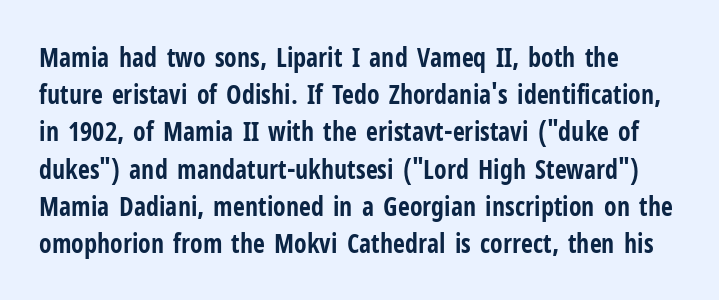
The image shows 26 px bold type, upright; set normal line spacing (1.43x), normal letter spacing, not underlined.
